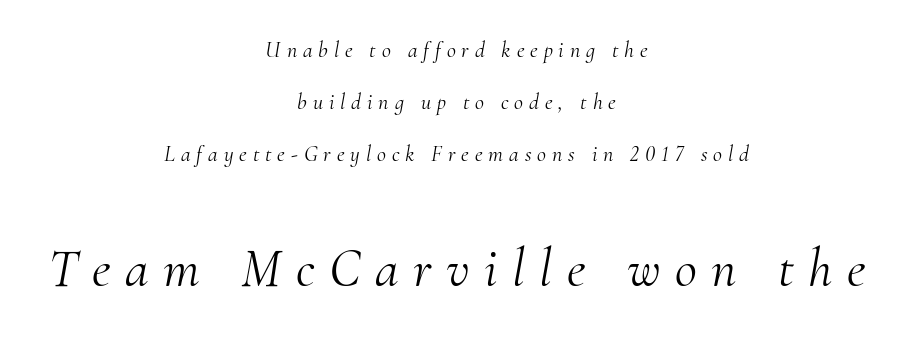
Q: Is the text bold? A: No.
Q: Is the text italic (slanted)? A: Yes, it leans right by about 10 degrees.
Q: Is the typeface a serif or a sans-serif typeface? A: Serif.
Q: Is the text underlined? A: No.
Q: How is the paragraph aligned? A: Centered.
Q: Is the spacing between letters normal or unusually wide? A: Unusually wide.
Q: Is the spacing between lines tight, normal or loose? A: Loose.
Q: Which block of text is set in a larger size, the first (top) or the second (bottom)? A: The second (bottom) one.
Q: Width (condensed, normal, or wide)? A: Normal.
Q: Stroke contrast? A: Medium.
Q: x-height? A: Small.
Q: Monospaced? A: No.
